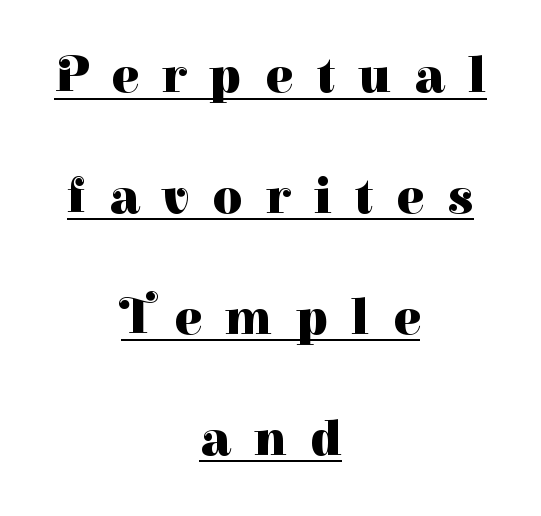
Character widths vary here, with narrow letters taking less room than wide ones. Vertically, the passage feels expansive, rows floating well apart. The axis of the letterforms is exactly vertical. Students, this is bold: see how much ink each stroke carries. Caption: expanded tracking, letters set apart. The face used here appears with an underline applied.
